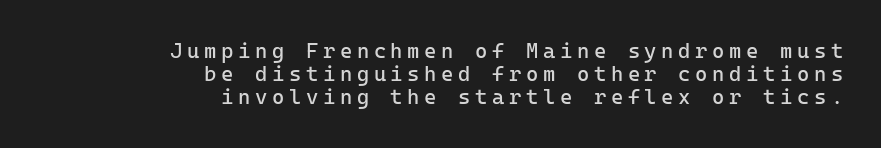
The image shows 21 px text type, upright; set right-aligned, tight line spacing (1.1x), unusually wide letter spacing (+0.22 em), not underlined.
